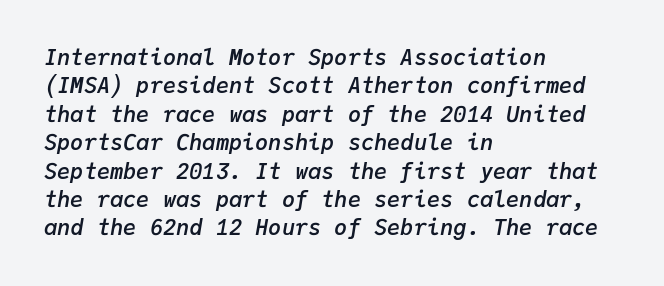
No word sits above an underline. The typography opts for an oblique posture over an upright one. Line starts are locked; line ends wander. Notice the strokes are somewhat thickened but not fully heavy: this is a semibold.
